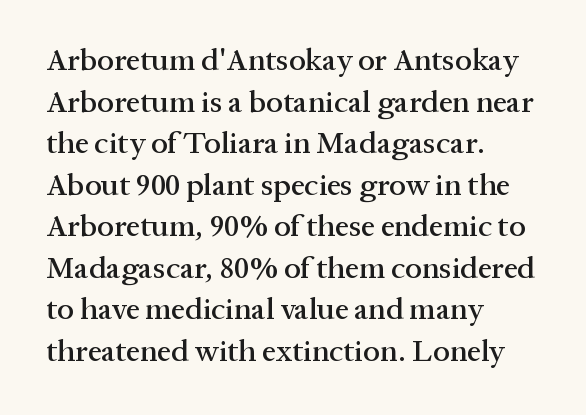
{"serif": "yes", "italic": "no", "width": "normal", "stroke_contrast": "medium", "x_height": "medium", "monospaced": "no", "underline": "no", "align": "left", "line_spacing": "normal", "line_spacing_ratio": 1.34, "letter_spacing": "normal", "letter_spacing_em": 0.0, "glyph_px": 31}
